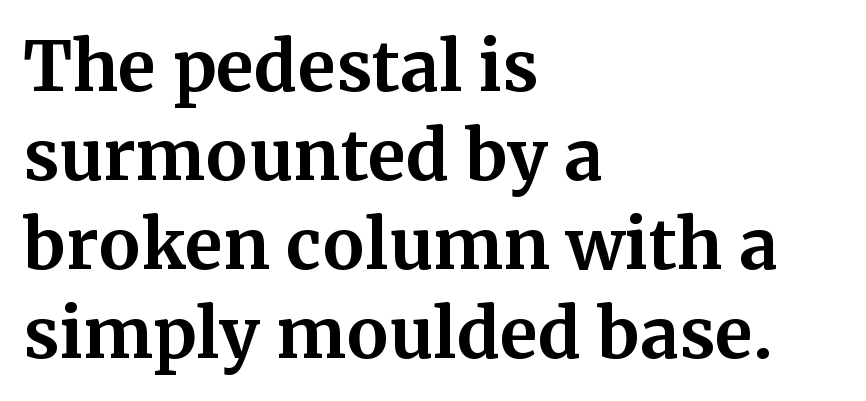
{"serif": "yes", "italic": "no", "bold": "yes", "weight": "bold", "width": "normal", "stroke_contrast": "medium", "x_height": "medium", "monospaced": "no", "underline": "no", "align": "left", "line_spacing": "normal", "line_spacing_ratio": 1.29, "letter_spacing": "normal", "letter_spacing_em": 0.0, "glyph_px": 69}
